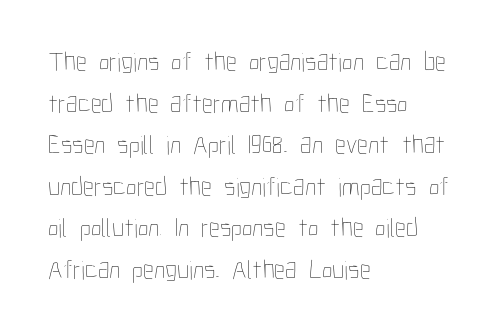
The image shows 27 px text type, upright; set left-aligned, normal line spacing (1.54x), normal letter spacing, not underlined.
